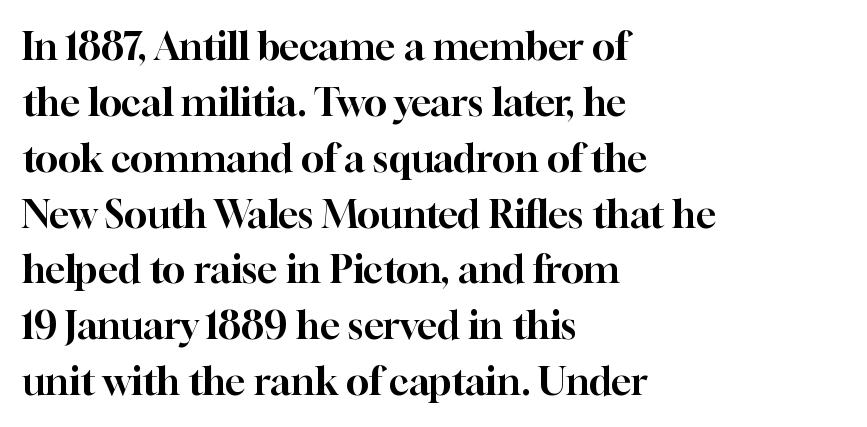
{"serif": "yes", "italic": "no", "width": "normal", "stroke_contrast": "high", "x_height": "medium", "monospaced": "no", "underline": "no", "align": "left", "line_spacing": "normal", "line_spacing_ratio": 1.47, "letter_spacing": "normal", "letter_spacing_em": 0.0, "glyph_px": 38}
